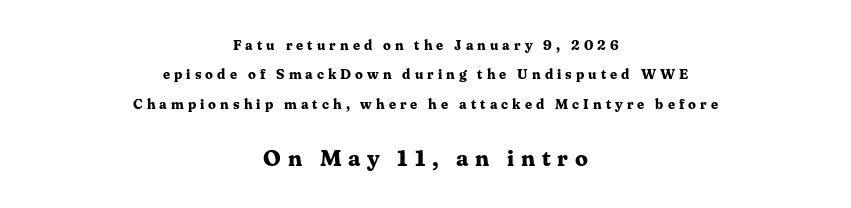
{"italic": "no", "bold": "yes", "underline": "no", "align": "center", "line_spacing": "loose", "line_spacing_ratio": 2.1, "letter_spacing": "wide", "letter_spacing_em": 0.29, "larger_block": "second", "size_ratio": 1.64, "glyph_px": 23}
